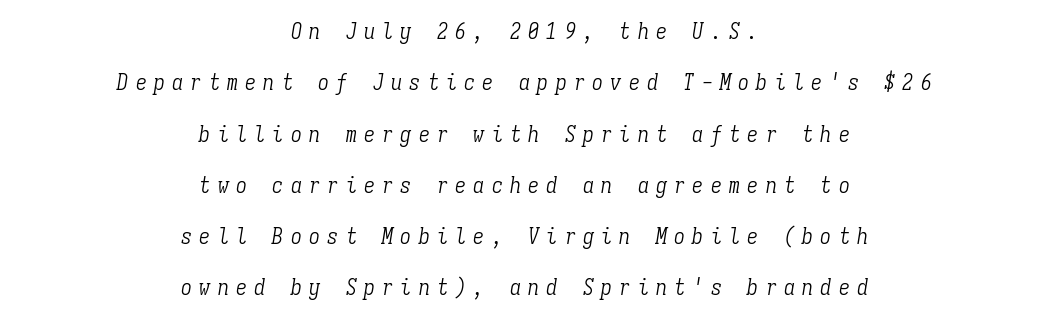
Underline: absent. Tracking value appears strongly positive — letters spread wide. Vertical spacing — loose. The font is comparable to plain body text, perhaps lighter. Compared with ordinary roman type, these characters are visibly tilted. Typeset on center — no edge is straight.
